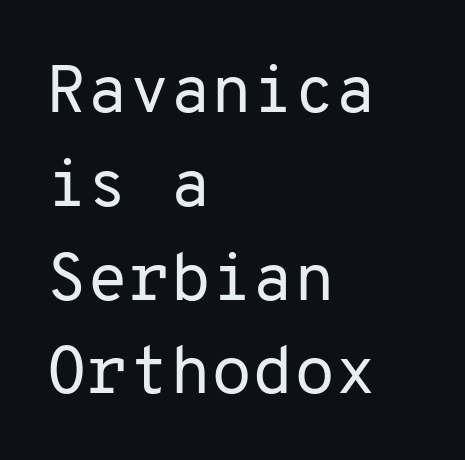
{"serif": "no", "italic": "no", "bold": "no", "weight": "regular", "width": "normal", "stroke_contrast": "low", "x_height": "medium", "monospaced": "yes", "underline": "no", "align": "left", "line_spacing": "normal", "line_spacing_ratio": 1.4, "letter_spacing": "normal", "letter_spacing_em": 0.0, "glyph_px": 67}
